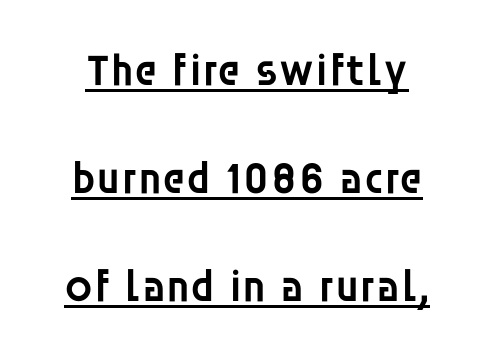
{"serif": "no", "italic": "no", "bold": "semi", "weight": "semibold", "width": "normal", "stroke_contrast": "low", "x_height": "large", "monospaced": "no", "underline": "yes", "line_spacing": "loose", "line_spacing_ratio": 2.4, "letter_spacing": "normal", "letter_spacing_em": 0.0, "glyph_px": 45}
